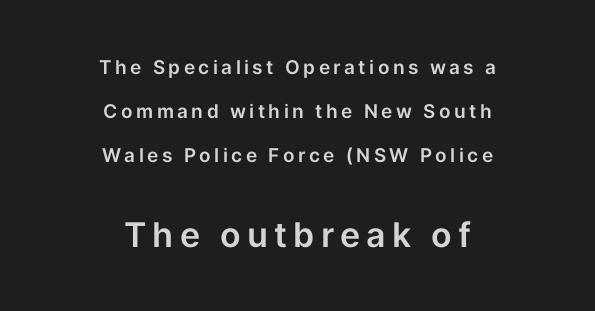
To sum up the face: it is a sans, with no serifs. You get the small type first, then a jump to larger type. Successive baselines arrive slowly, with a big drop between each. Posture: straight, roman, zero tilt. Compared with a flush-left layout, this one balances lines on the center instead.
